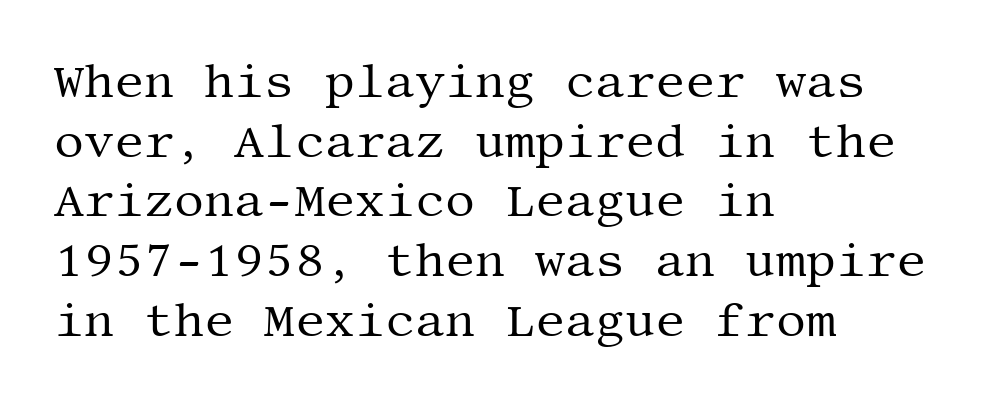
Where is the straight margin? On the left. The lettering stays uniformly vertical, giving the passage a roman look. You can tell from the footed stems that serif type was used. Tracking value appears to be zero — textbook default spacing. Heaviness? Minimal to ordinary, like unemphasized prose.
